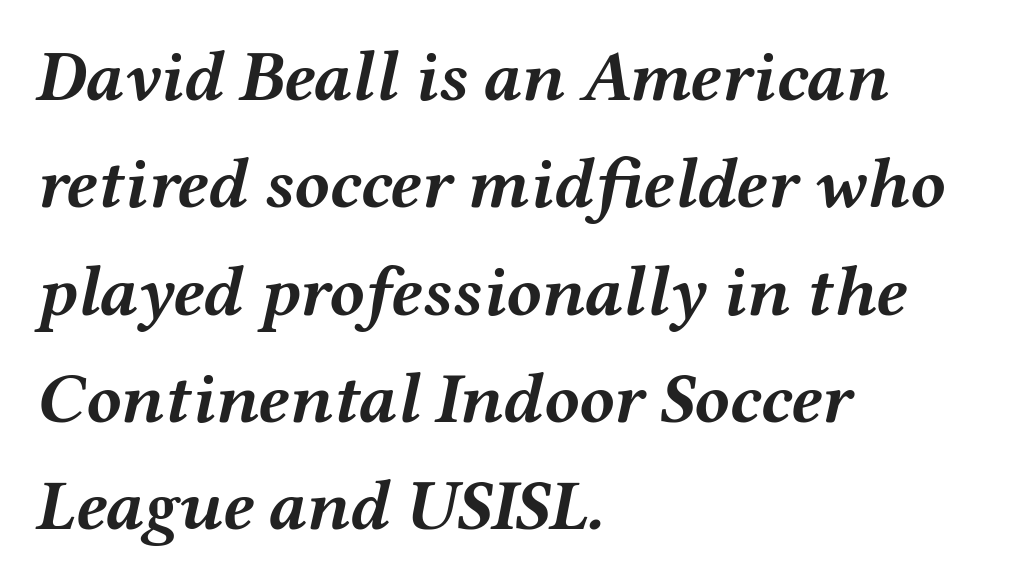
The image shows 72 px semibold, wide type, italic (leaning right); set left-aligned, normal line spacing (1.49x), normal letter spacing, not underlined; medium stroke contrast and a medium x-height.
